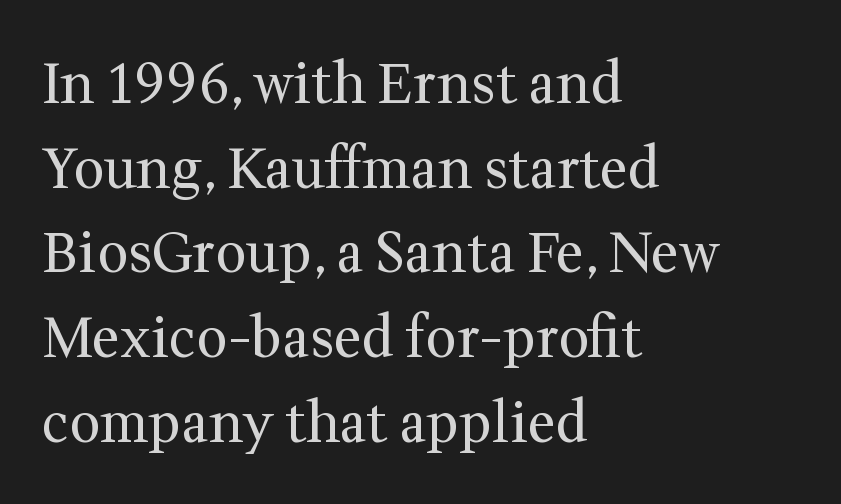
{"serif": "yes", "italic": "no", "bold": "no", "weight": "regular", "width": "normal", "stroke_contrast": "medium", "x_height": "medium", "monospaced": "no", "underline": "no", "align": "left", "line_spacing": "normal", "line_spacing_ratio": 1.54, "letter_spacing": "normal", "letter_spacing_em": 0.0, "glyph_px": 55}
